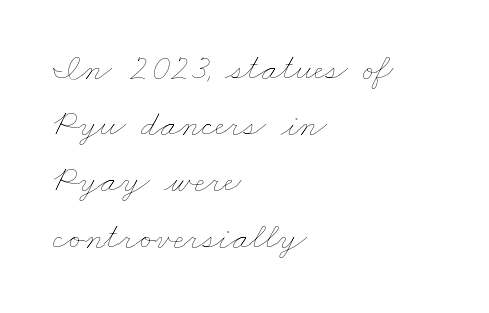
The image shows 37 px thin, wide type; set left-aligned, normal line spacing (1.52x), normal letter spacing, not underlined; low stroke contrast and a small x-height.
